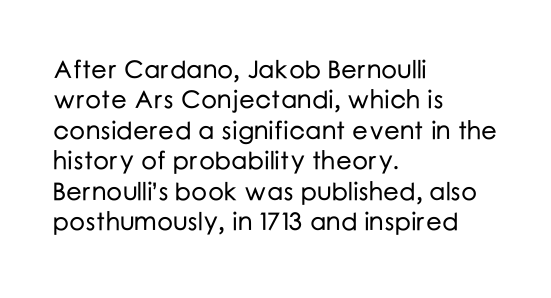
{"italic": "no", "underline": "no", "align": "left", "line_spacing_ratio": 1.22, "letter_spacing": "normal", "letter_spacing_em": 0.0, "glyph_px": 25}
